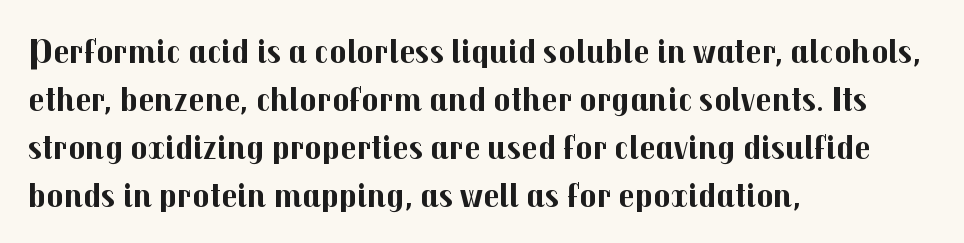
The image shows 36 px bold sans-serif type, upright; set left-aligned, normal line spacing (1.33x), normal letter spacing, not underlined; medium stroke contrast and a medium x-height.
